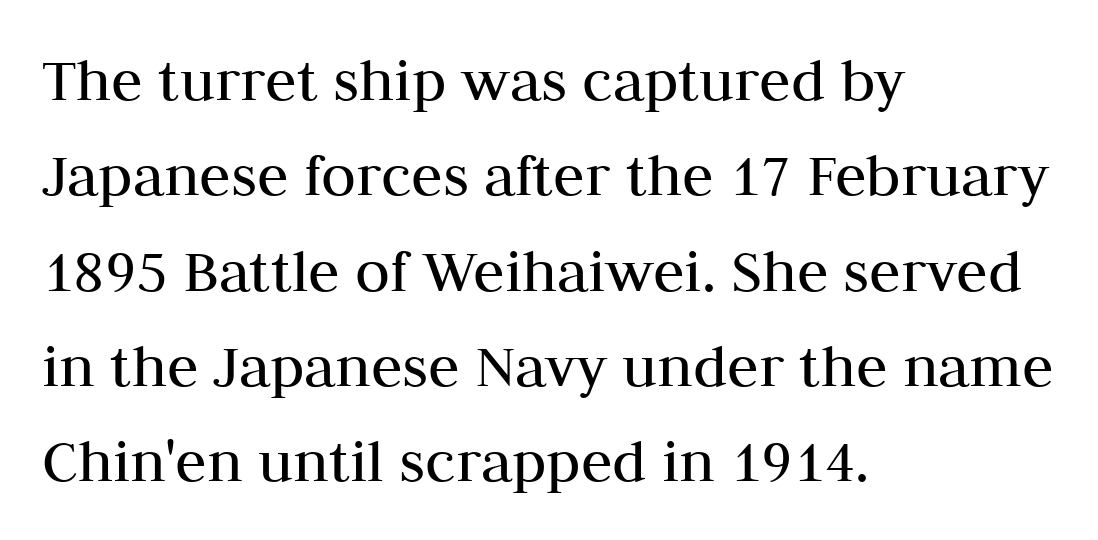
{"serif": "yes", "italic": "no", "bold": "no", "weight": "regular", "width": "normal", "stroke_contrast": "medium", "x_height": "medium", "monospaced": "no", "underline": "no", "align": "left", "line_spacing": "normal", "line_spacing_ratio": 1.49, "letter_spacing": "normal", "letter_spacing_em": 0.0, "glyph_px": 64}
